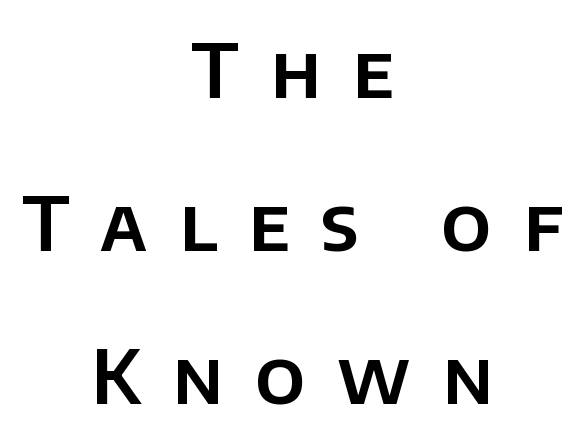
Q: Is the text italic (slanted)? A: No, it is upright.
Q: Is the typeface a serif or a sans-serif typeface? A: Sans-serif.
Q: Is the text underlined? A: No.
Q: How is the paragraph aligned? A: Centered.
Q: Is the spacing between letters normal or unusually wide? A: Unusually wide.
Q: Is the spacing between lines tight, normal or loose? A: Loose.
Q: Width (condensed, normal, or wide)? A: Normal.
Q: Stroke contrast? A: Low.
Q: x-height? A: Large.
Q: Monospaced? A: No.
